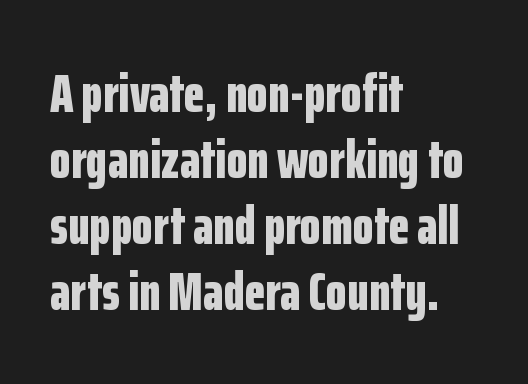
{"serif": "no", "italic": "no", "bold": "yes", "weight": "bold", "width": "condensed", "stroke_contrast": "low", "x_height": "medium", "monospaced": "no", "underline": "no", "align": "left", "line_spacing_ratio": 1.22, "letter_spacing": "normal", "letter_spacing_em": 0.0, "glyph_px": 54}
